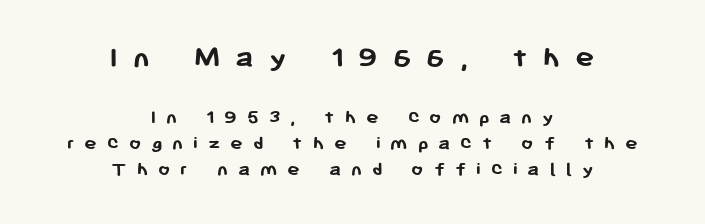
Q: Is the text bold? A: Yes.
Q: Is the text italic (slanted)? A: No, it is upright.
Q: Is the typeface a serif or a sans-serif typeface? A: Sans-serif.
Q: Is the text underlined? A: No.
Q: How is the paragraph aligned? A: Centered.
Q: Is the spacing between letters normal or unusually wide? A: Unusually wide.
Q: Which block of text is set in a larger size, the first (top) or the second (bottom)? A: The first (top) one.
Q: Width (condensed, normal, or wide)? A: Normal.
Q: Stroke contrast? A: Low.
Q: x-height? A: Medium.
Q: Monospaced? A: No.
